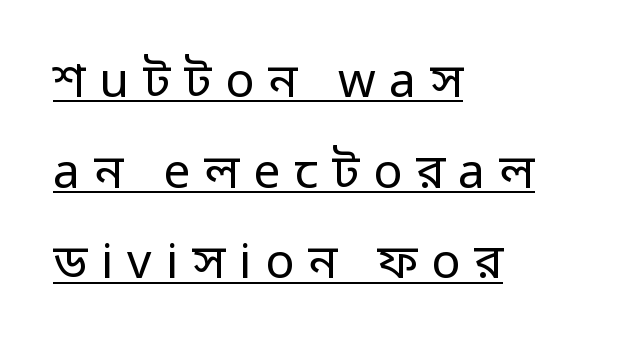
The image shows 48 px regular-weight sans-serif type, upright; set left-aligned, line spacing 1.89x, unusually wide letter spacing (+0.29 em), underlined; low stroke contrast and a medium x-height.
